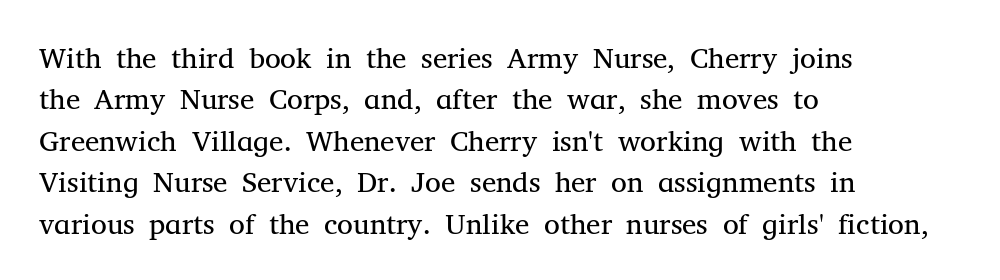
The image shows 29 px regular-weight serif type, upright; set left-aligned, normal line spacing (1.43x), normal letter spacing, not underlined; medium stroke contrast and a medium x-height.
